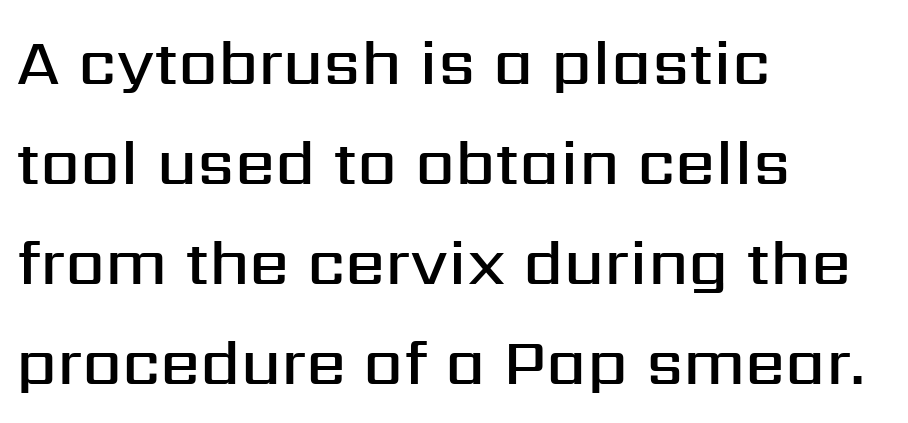
The image shows 64 px semibold sans-serif type, upright; set left-aligned, normal line spacing (1.56x), normal letter spacing, not underlined; medium stroke contrast and a medium x-height.
